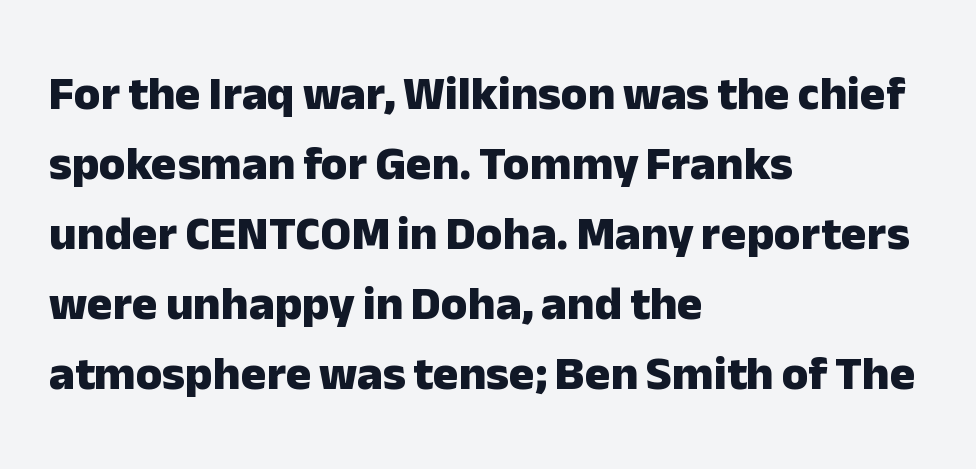
Q: Is the text bold? A: Yes.
Q: Is the text italic (slanted)? A: No, it is upright.
Q: Is the typeface a serif or a sans-serif typeface? A: Sans-serif.
Q: Is the text underlined? A: No.
Q: How is the paragraph aligned? A: Left-aligned.
Q: Is the spacing between letters normal or unusually wide? A: Normal.
Q: Is the spacing between lines tight, normal or loose? A: Normal.
Q: Width (condensed, normal, or wide)? A: Normal.
Q: Stroke contrast? A: Low.
Q: x-height? A: Medium.
Q: Monospaced? A: No.
